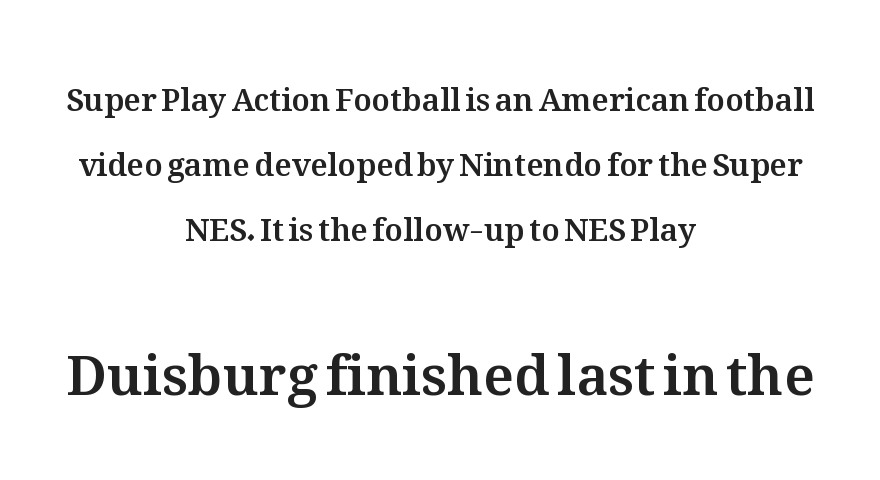
{"italic": "no", "width": "normal", "stroke_contrast": "medium", "x_height": "medium", "monospaced": "no", "underline": "no", "align": "center", "line_spacing": "loose", "line_spacing_ratio": 2.1, "letter_spacing": "normal", "letter_spacing_em": 0.0, "larger_block": "second", "size_ratio": 1.77, "glyph_px": 55}
